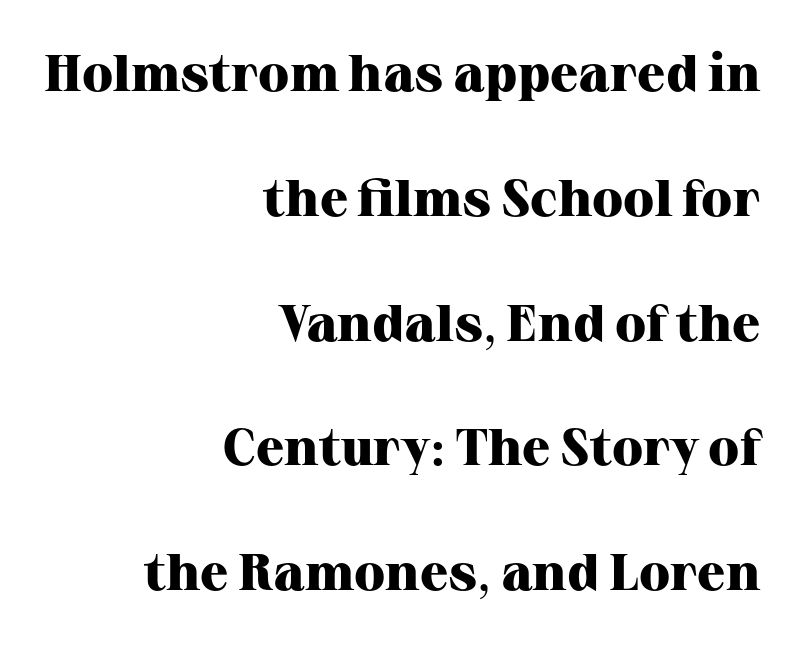
The image shows 52 px heavy serif type, upright; set right-aligned, loose line spacing (2.4x), normal letter spacing, not underlined; high stroke contrast and a medium x-height.
